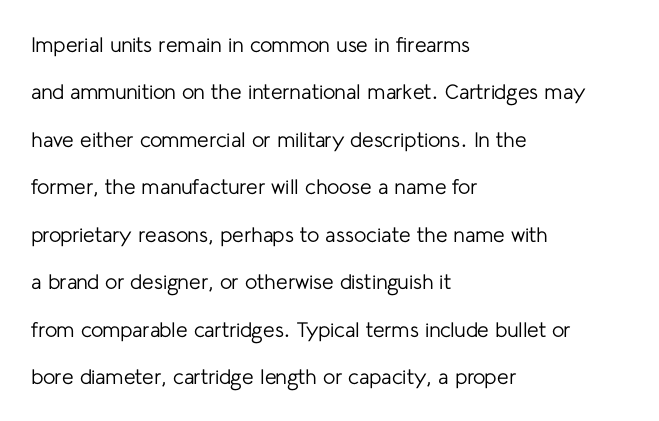
Compared with a centered layout, this one pins lines to the left instead. The letters stand straight up with perfectly vertical stems. This sample trades compactness for vertical openness between lines. The gap between lines stays unmarked.
